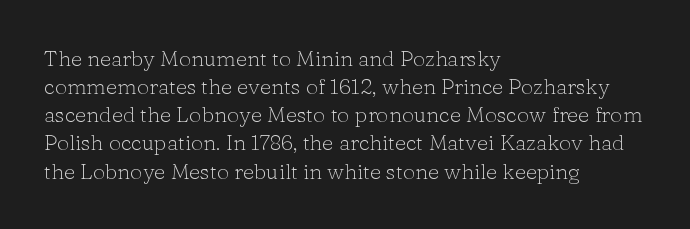
Q: Is the text bold? A: No.
Q: Is the text italic (slanted)? A: No, it is upright.
Q: Is the text underlined? A: No.
Q: How is the paragraph aligned? A: Left-aligned.
Q: Is the spacing between letters normal or unusually wide? A: Normal.
Q: Is the spacing between lines tight, normal or loose? A: Normal.
